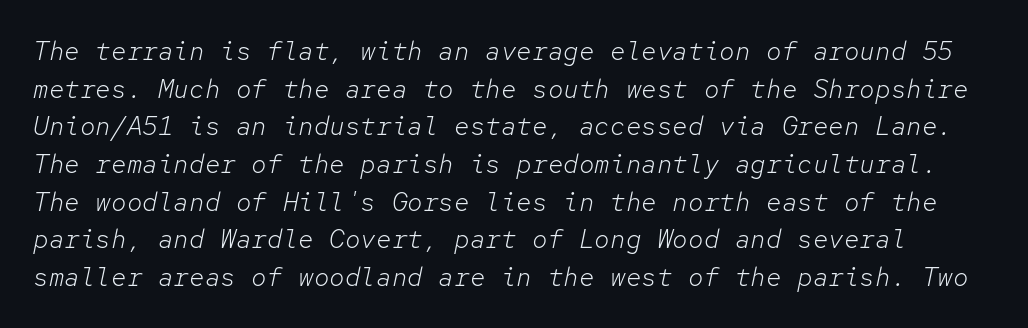
Students, observe: this is what conventionally led text looks like. You could call the tracking neutral — neither tight nor loose. Is the type slanted? Yes — the strokes lean at a clear angle. The face looks like a standard text weight, possibly lighter.
